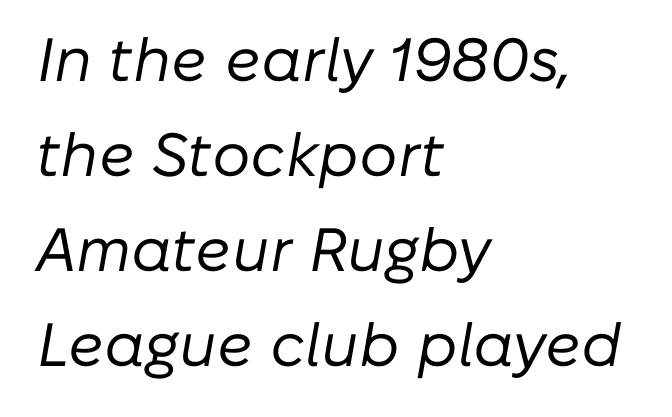
Q: Is the text bold? A: No.
Q: Is the text italic (slanted)? A: Yes, it leans right by about 10 degrees.
Q: Is the text underlined? A: No.
Q: How is the paragraph aligned? A: Left-aligned.
Q: Is the spacing between letters normal or unusually wide? A: Normal.
Q: Is the spacing between lines tight, normal or loose? A: Normal.
Q: Width (condensed, normal, or wide)? A: Normal.
Q: Stroke contrast? A: Low.
Q: x-height? A: Medium.
Q: Monospaced? A: No.
